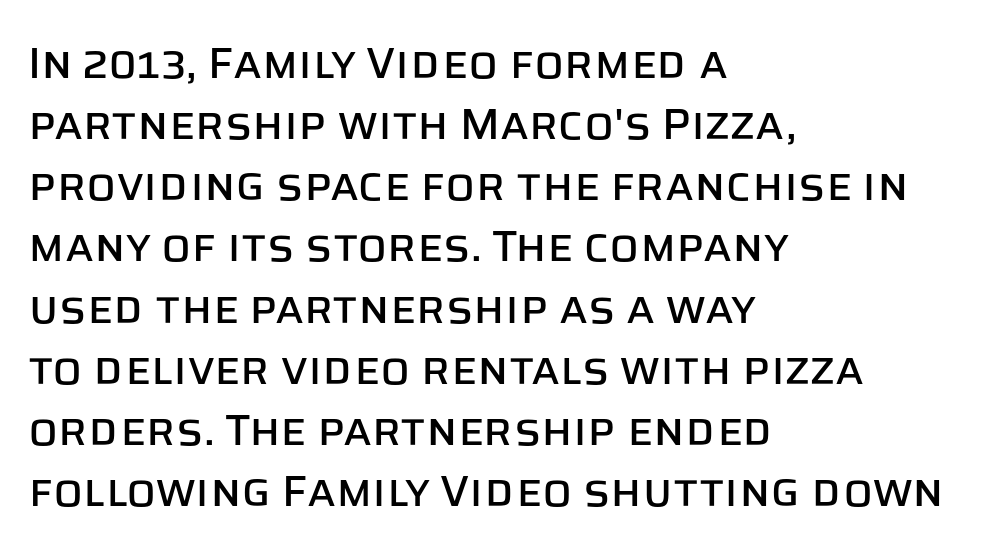
Q: Is the text italic (slanted)? A: No, it is upright.
Q: Is the typeface a serif or a sans-serif typeface? A: Sans-serif.
Q: Is the text underlined? A: No.
Q: How is the paragraph aligned? A: Left-aligned.
Q: Is the spacing between letters normal or unusually wide? A: Normal.
Q: Is the spacing between lines tight, normal or loose? A: Normal.
Q: Width (condensed, normal, or wide)? A: Normal.
Q: Stroke contrast? A: Low.
Q: x-height? A: Large.
Q: Monospaced? A: No.
